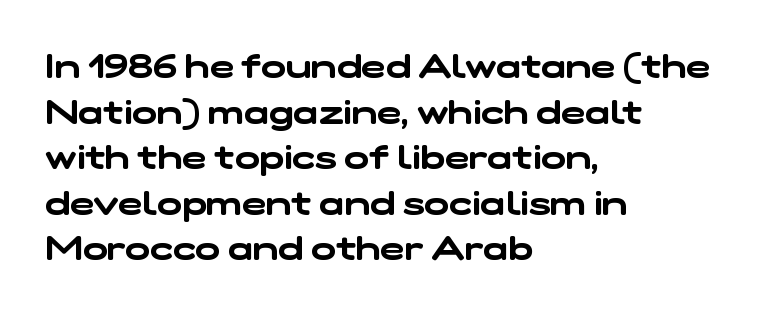
The image shows 33 px wide sans-serif type; set left-aligned, normal line spacing (1.38x), normal letter spacing, not underlined; low stroke contrast and a medium x-height.
